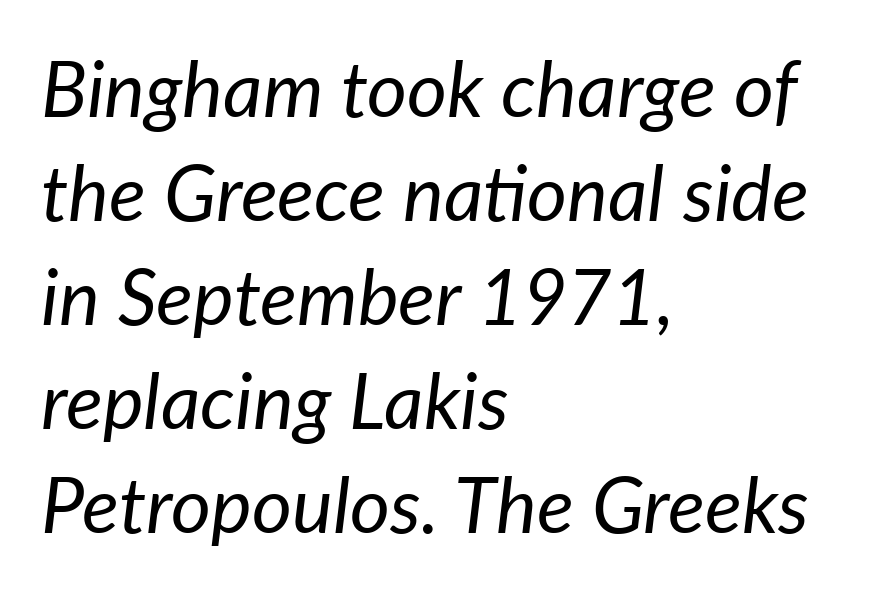
The image shows 77 px regular-weight type, italic (leaning right); set left-aligned, normal line spacing (1.35x), normal letter spacing, not underlined; low stroke contrast and a medium x-height.
